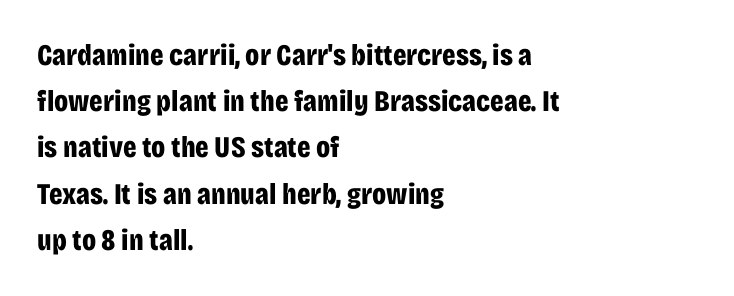
{"serif": "no", "italic": "no", "bold": "yes", "weight": "bold", "width": "condensed", "stroke_contrast": "low", "x_height": "large", "monospaced": "no", "underline": "no", "align": "left", "line_spacing": "normal", "line_spacing_ratio": 1.54, "letter_spacing": "normal", "letter_spacing_em": 0.0, "glyph_px": 30}
